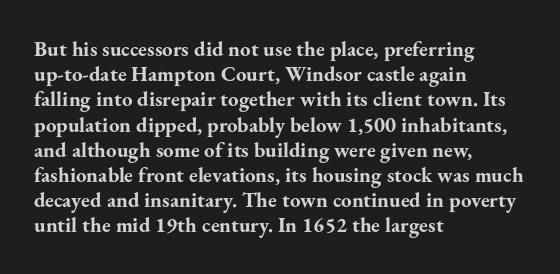
Each line starts at the same left margin while the right side varies. Upright lettering throughout. What stands out about the letter spacing? Nothing — it is the standard amount. Check the space under the baseline: it is left empty. The typesetting leans heavy: a genuine bold.
